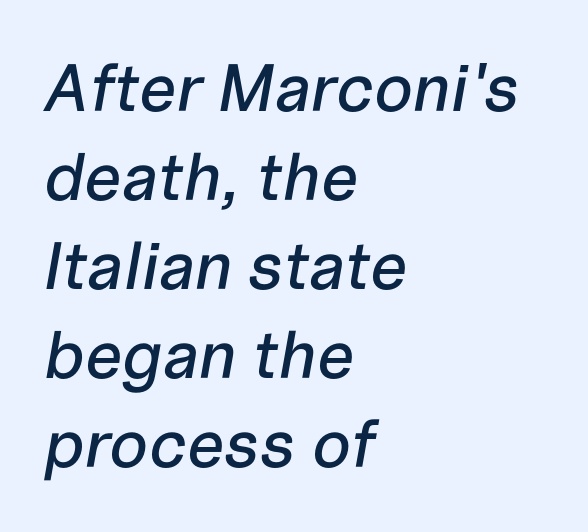
These lines stack with their left ends in a neat column. Proportional: the letters do not fall into vertical columns. If you drew a line through each stem, it would be angled. Honestly, the letter spacing is just normal — you wouldn't notice it.
